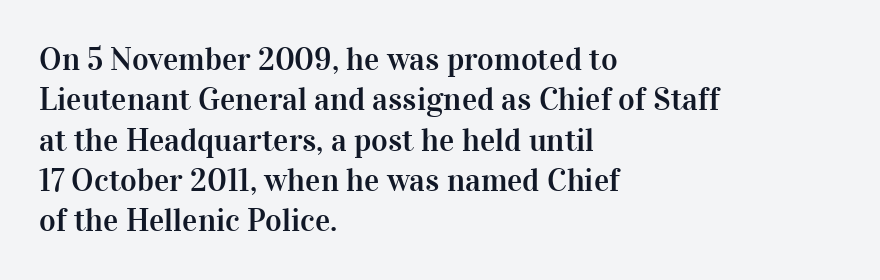
Q: Is the text italic (slanted)? A: No, it is upright.
Q: Is the typeface a serif or a sans-serif typeface? A: Serif.
Q: Is the text underlined? A: No.
Q: How is the paragraph aligned? A: Left-aligned.
Q: Is the spacing between letters normal or unusually wide? A: Normal.
Q: Is the spacing between lines tight, normal or loose? A: Normal.
Q: Width (condensed, normal, or wide)? A: Normal.
Q: Stroke contrast? A: High.
Q: x-height? A: Medium.
Q: Monospaced? A: No.
